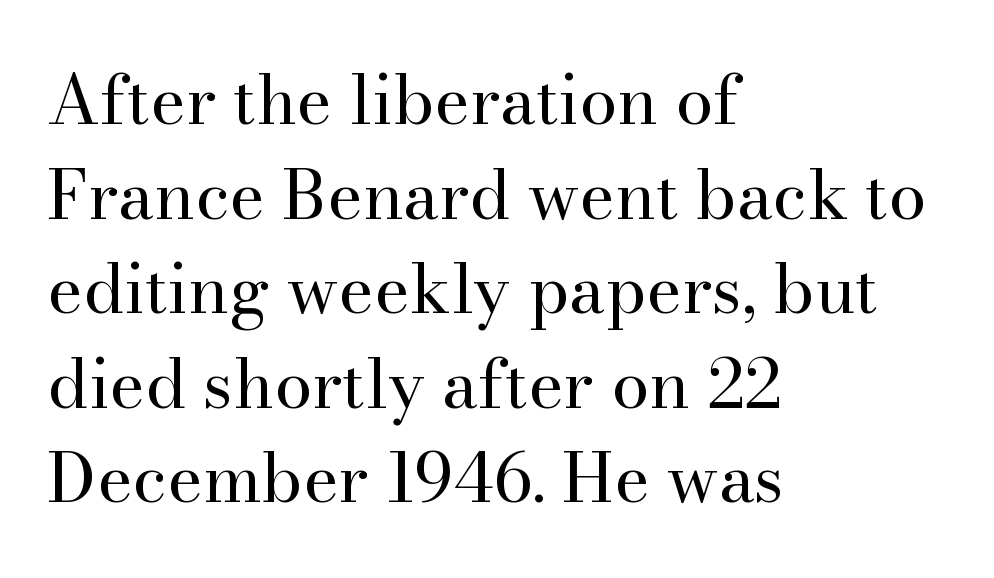
The foot of each line stays bare and open. The specimen reads as upright at a glance. Honestly, the row spacing looks completely unremarkable. Words appear dense and cohesive because spacing is normal. I'd call this a serif setting — the letters wear small feet.
